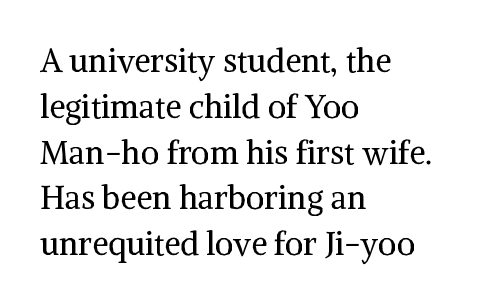
The glyphs are unaccompanied by any horizontal stroke below them. Casual observation: everything's shoved over to the left. Tall strokes in this sample are plumb rather than angled. The weight would be labelled regular, book, light, or lighter still. Looks like regular typesetting: each glyph gets only the width it needs.
